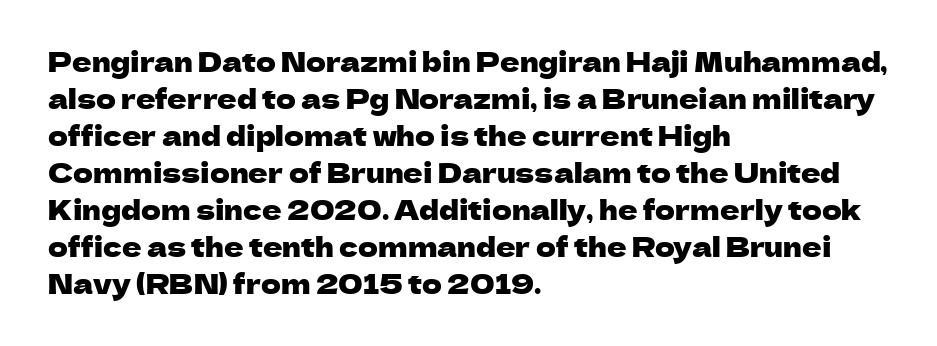
{"italic": "no", "underline": "no", "align": "left", "line_spacing": "normal", "line_spacing_ratio": 1.37, "letter_spacing": "normal", "letter_spacing_em": 0.0, "glyph_px": 27}
